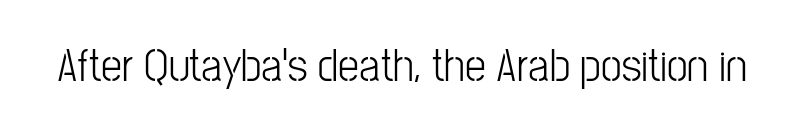
The image shows 47 px light, condensed sans-serif type, upright; set normal letter spacing, not underlined; low stroke contrast and a medium x-height.
